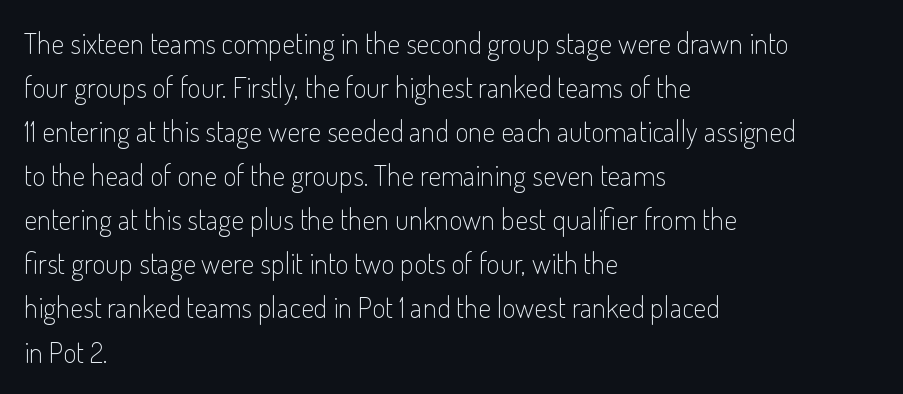
No extra tracking has been applied to these lines. Posture: upright roman. Stems here are at most as thick as an everyday book face. The string is rendered with underlining switched off.
